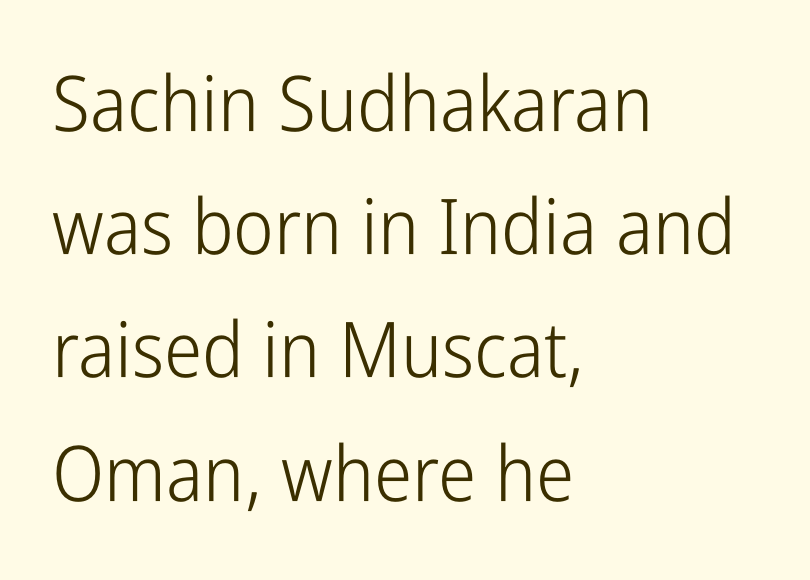
Q: Is the text bold? A: No.
Q: Is the text italic (slanted)? A: No, it is upright.
Q: Is the typeface a serif or a sans-serif typeface? A: Sans-serif.
Q: Is the text underlined? A: No.
Q: How is the paragraph aligned? A: Left-aligned.
Q: Is the spacing between letters normal or unusually wide? A: Normal.
Q: Is the spacing between lines tight, normal or loose? A: Normal.
Q: Width (condensed, normal, or wide)? A: Condensed.
Q: Stroke contrast? A: Low.
Q: x-height? A: Medium.
Q: Monospaced? A: No.
